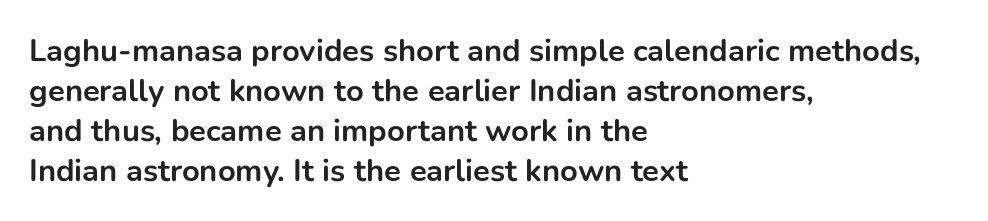
On the weight axis this lands at bold, roughly 700. What's the leading like? Ordinary, nothing unusual. Nope, no serifs anywhere on these letters. Casual observation: everything's shoved over to the left. Note the varied advance widths — an 'i' is clearly narrower than an 'm'. Clear beneath every line of the passage.
